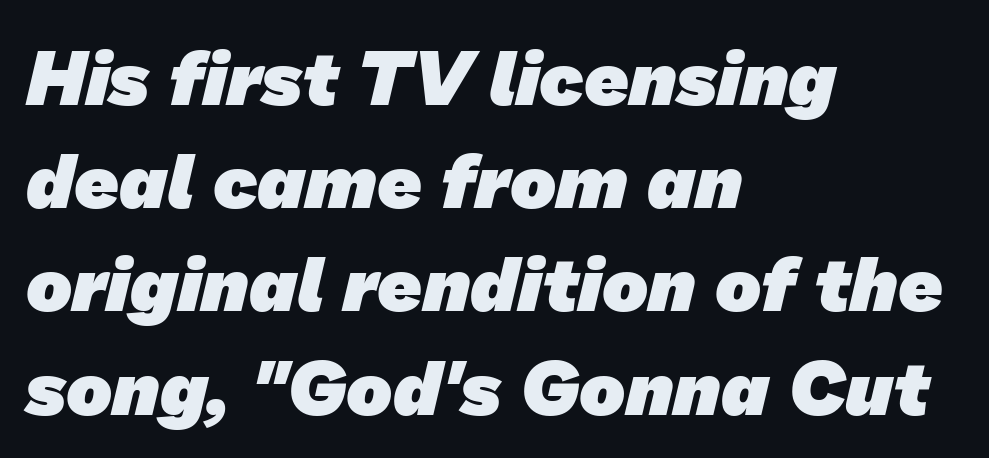
Q: Is the text bold? A: Yes.
Q: Is the typeface a serif or a sans-serif typeface? A: Sans-serif.
Q: Is the text underlined? A: No.
Q: How is the paragraph aligned? A: Left-aligned.
Q: Is the spacing between letters normal or unusually wide? A: Normal.
Q: Is the spacing between lines tight, normal or loose? A: Normal.
Q: Width (condensed, normal, or wide)? A: Normal.
Q: Stroke contrast? A: Low.
Q: x-height? A: Medium.
Q: Monospaced? A: No.
